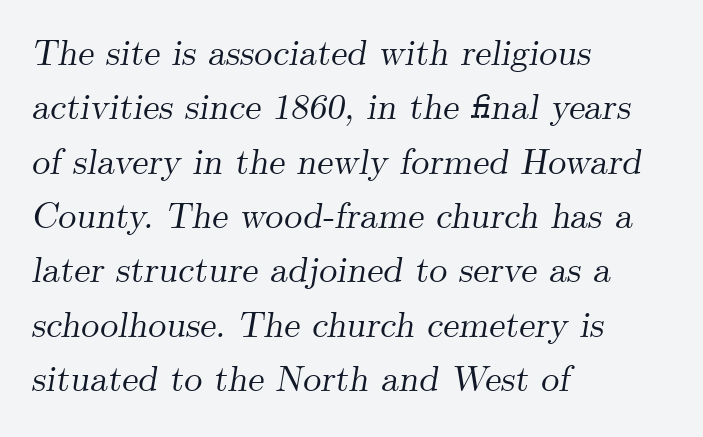
The image shows 36 px serif type, italic (leaning right); set left-aligned, normal line spacing (1.51x), normal letter spacing, not underlined; medium stroke contrast and a small x-height.
